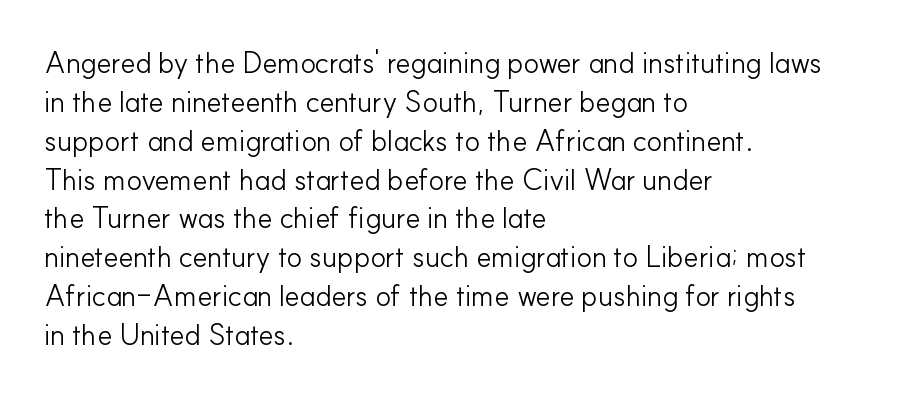
The image shows 29 px light sans-serif type, upright; set left-aligned, normal line spacing (1.34x), normal letter spacing, not underlined; low stroke contrast and a small x-height.
